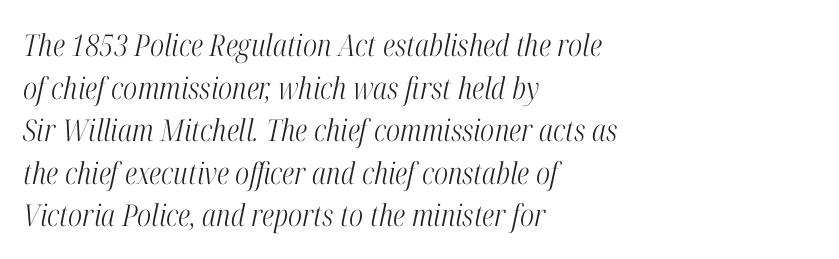
Just letters on the line, the space beneath them empty. Reading down the column, the eye jumps a familiar distance to each next line. Varying glyph widths throughout — classic text-font behaviour. Short and long lines alike share a common starting point at left.
